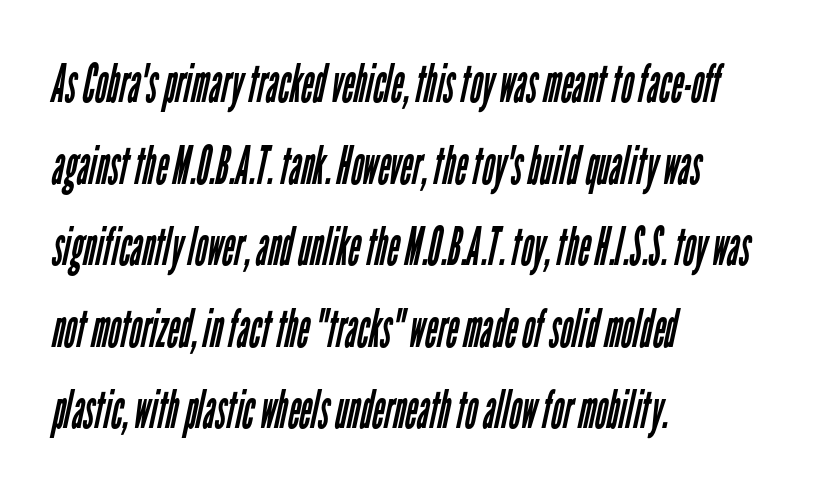
The passage shown has conventional tracking throughout. Notice how descenders clear the ascenders below comfortably — that's standard leading. Is the type heavy? It reads as light-to-regular instead. Check the space under the baseline: it is left empty. A typesetter would call this proportional, since set widths differ per character.
